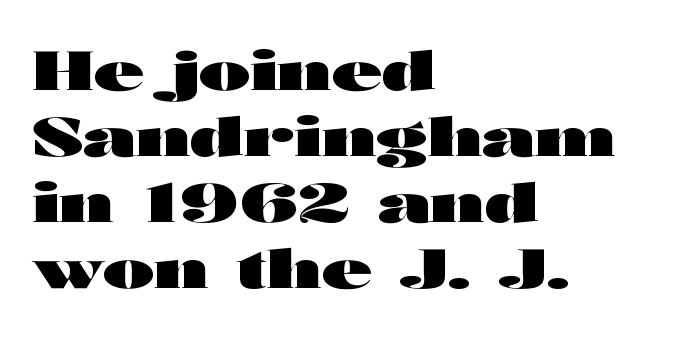
Check under the words: just untouched page. Does extra space separate the letters? No, they use regular spacing. The passage shown is typed in a proportional face where columns would drift.
